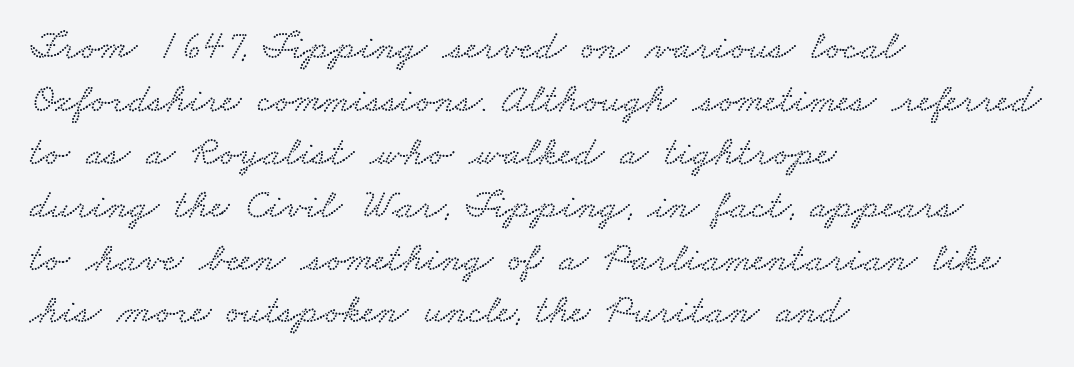
The image shows 41 px wide type; set left-aligned, normal line spacing (1.29x), normal letter spacing, not underlined; low stroke contrast and a small x-height.
